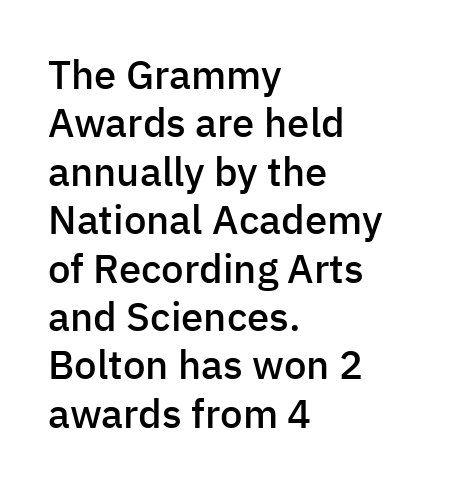
This is the regular roman posture of the typeface. These lines stack with their left ends in a neat column. Underline: absent. Notice the strokes are somewhat thickened but not fully heavy: this is a semibold. Look at the tracking — it's just the regular setting, nothing added.
